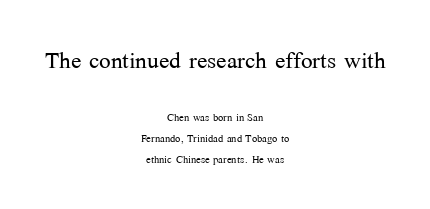
The image shows 31 px light serif type, upright; set centered, normal line spacing (1.47x), normal letter spacing, not underlined; the first (top) block is 2.21x larger; medium stroke contrast and a medium x-height.
